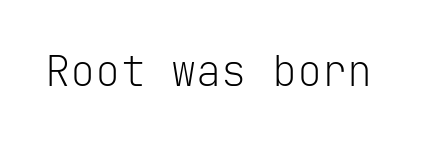
{"serif": "no", "italic": "no", "bold": "no", "weight": "light", "width": "normal", "stroke_contrast": "low", "x_height": "medium", "monospaced": "yes", "underline": "no", "letter_spacing": "normal", "letter_spacing_em": 0.0, "glyph_px": 42}
